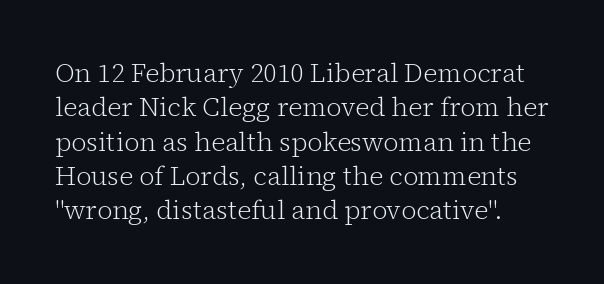
Q: Is the text bold? A: No.
Q: Is the text italic (slanted)? A: No, it is upright.
Q: Is the text underlined? A: No.
Q: Is the spacing between letters normal or unusually wide? A: Normal.
Q: Is the spacing between lines tight, normal or loose? A: Normal.
